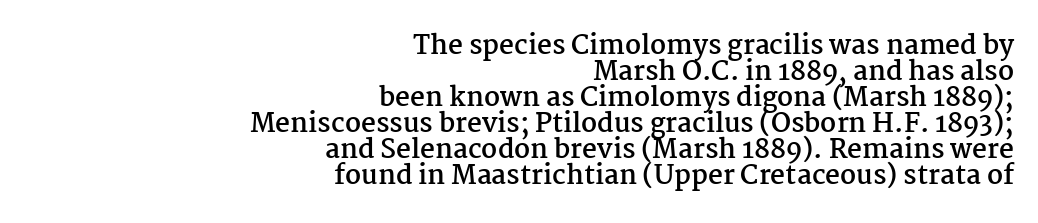
{"italic": "no", "bold": "yes", "underline": "no", "align": "right", "line_spacing": "tight", "line_spacing_ratio": 1.0, "letter_spacing": "normal", "letter_spacing_em": 0.0, "glyph_px": 26}
